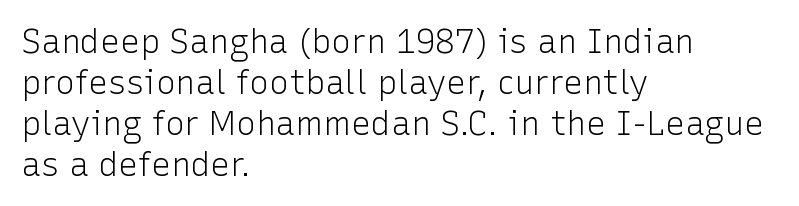
The image shows 33 px light sans-serif type, upright; set left-aligned, line spacing 1.24x, normal letter spacing, not underlined; low stroke contrast and a medium x-height.
